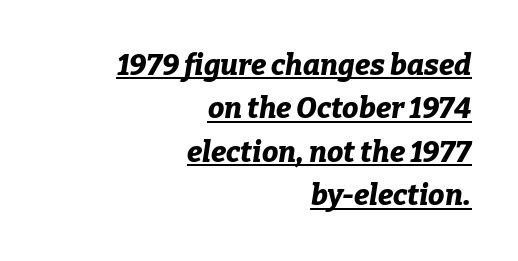
The image shows 29 px bold type, italic (leaning right); set right-aligned, normal line spacing (1.5x), normal letter spacing, underlined; low stroke contrast and a medium x-height.
